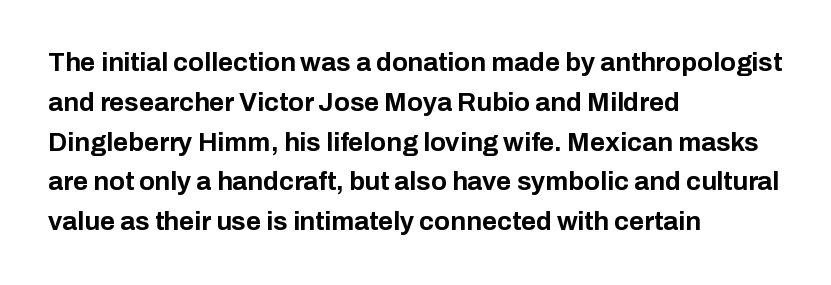
The image shows 26 px bold type, upright; set left-aligned, normal line spacing (1.53x), normal letter spacing, not underlined.
